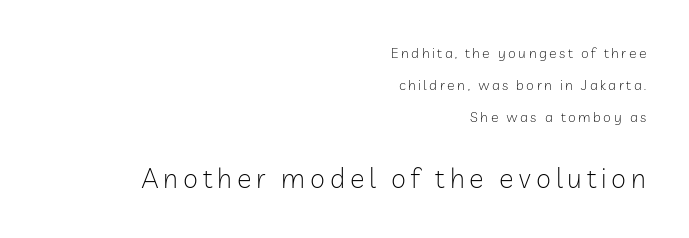
Italic: no, the glyphs are upright roman. Underlining? Definitely not there. Whoever set this chose breathing room over compactness in the vertical rhythm. Scale increases going downward across the two blocks. On a weight scale, this lands at 450 or below.
